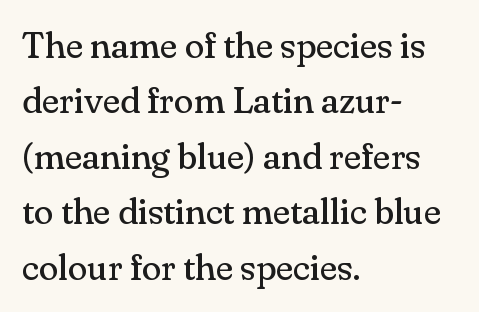
Q: Is the text bold? A: No.
Q: Is the text italic (slanted)? A: No, it is upright.
Q: Is the typeface a serif or a sans-serif typeface? A: Serif.
Q: Is the text underlined? A: No.
Q: How is the paragraph aligned? A: Left-aligned.
Q: Is the spacing between letters normal or unusually wide? A: Normal.
Q: Is the spacing between lines tight, normal or loose? A: Normal.
Q: Width (condensed, normal, or wide)? A: Normal.
Q: Stroke contrast? A: Medium.
Q: x-height? A: Small.
Q: Monospaced? A: No.
